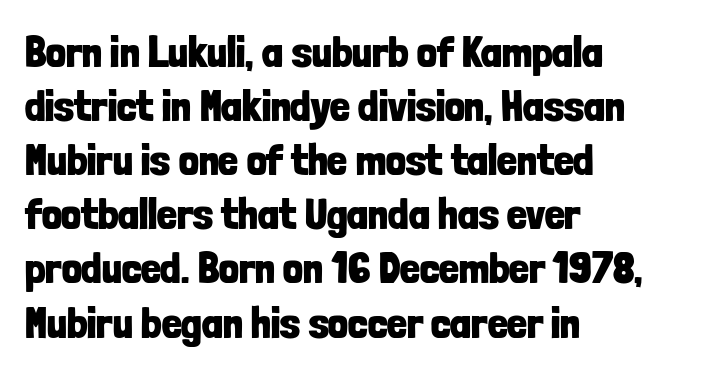
Glance below the letters and you will spot only blank space. Unlike italic type, these characters show no tilt at all. Spacing between characters is what you'd get straight out of the box. These lines are set flush left with a ragged right edge.
